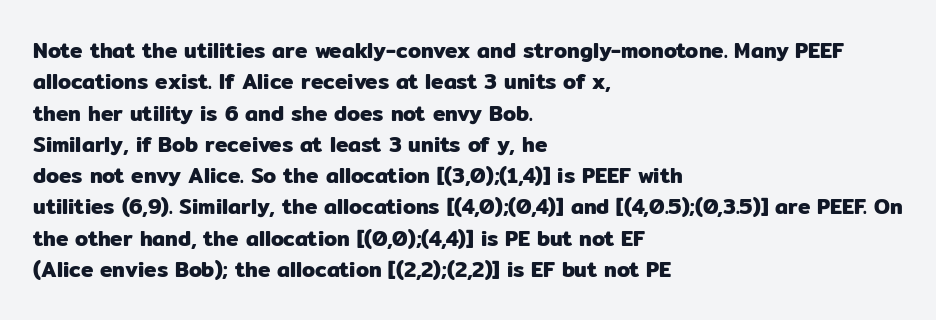
The image shows 21 px text type, upright; set left-aligned, normal line spacing (1.49x), normal letter spacing, not underlined.
